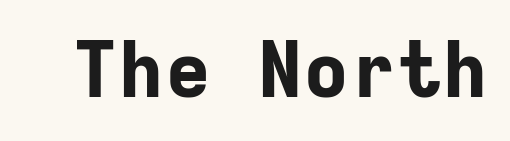
The foot of each line stays bare and open. The face used here has the dense, thick strokes of a bold. These lines are rendered in a fixed-pitch font. Short note: letters normally spaced. It's the straight-up-and-down kind of type.
